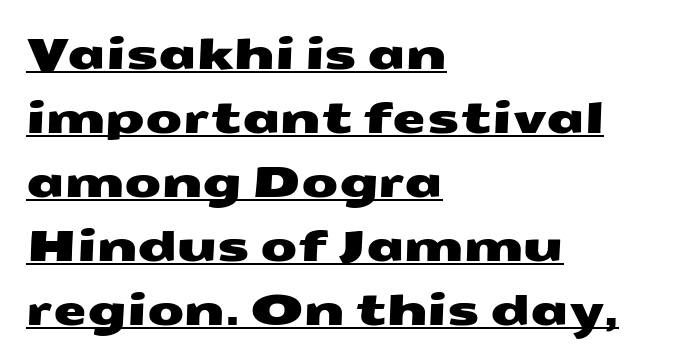
{"serif": "no", "width": "wide", "stroke_contrast": "medium", "x_height": "medium", "monospaced": "no", "underline": "yes", "align": "left", "line_spacing": "normal", "line_spacing_ratio": 1.49, "letter_spacing": "normal", "letter_spacing_em": 0.0, "glyph_px": 43}
